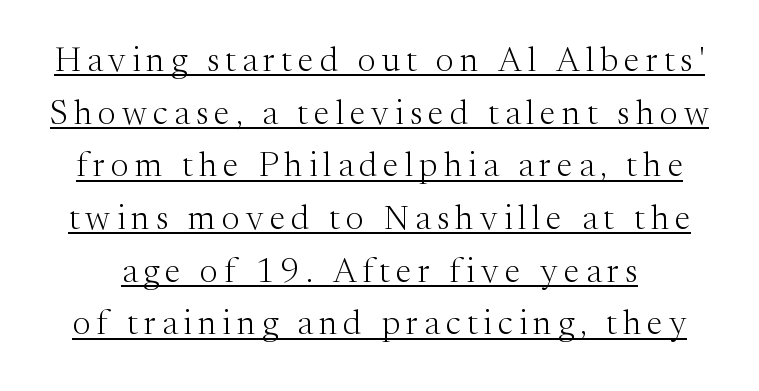
{"serif": "yes", "italic": "no", "bold": "no", "weight": "light", "width": "normal", "stroke_contrast": "medium", "x_height": "medium", "monospaced": "no", "underline": "yes", "line_spacing": "normal", "line_spacing_ratio": 1.55, "glyph_px": 34}
